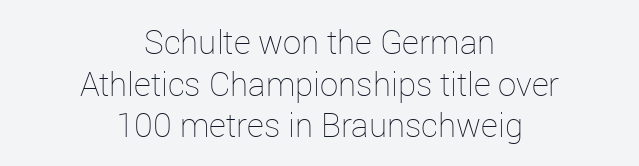
{"italic": "no", "bold": "no", "weight": "thin", "width": "normal", "stroke_contrast": "low", "x_height": "medium", "monospaced": "no", "underline": "no", "align": "center", "line_spacing": "normal", "line_spacing_ratio": 1.26, "letter_spacing": "normal", "letter_spacing_em": 0.0, "glyph_px": 33}
